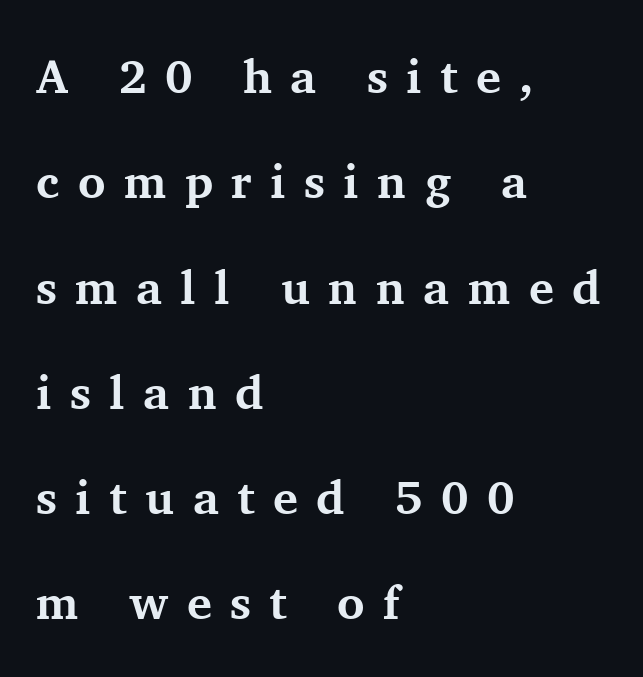
{"serif": "yes", "italic": "no", "bold": "yes", "weight": "bold", "width": "normal", "stroke_contrast": "medium", "x_height": "medium", "monospaced": "no", "underline": "no", "align": "left", "line_spacing": "loose", "line_spacing_ratio": 2.24, "letter_spacing": "wide", "letter_spacing_em": 0.39, "glyph_px": 47}
